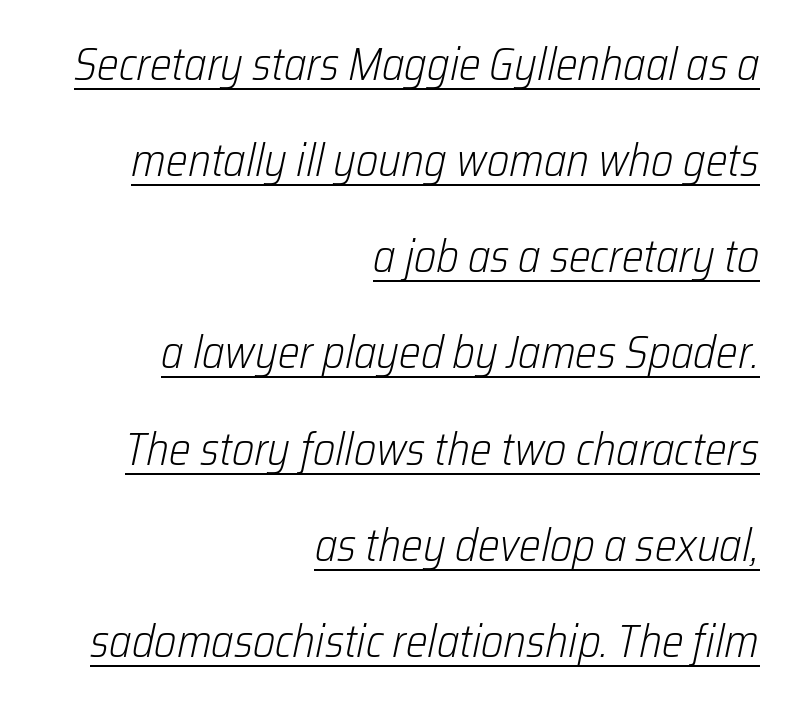
The image shows 46 px light, condensed type, italic (leaning right); set right-aligned, loose line spacing (2.09x), normal letter spacing, underlined; low stroke contrast and a medium x-height.
